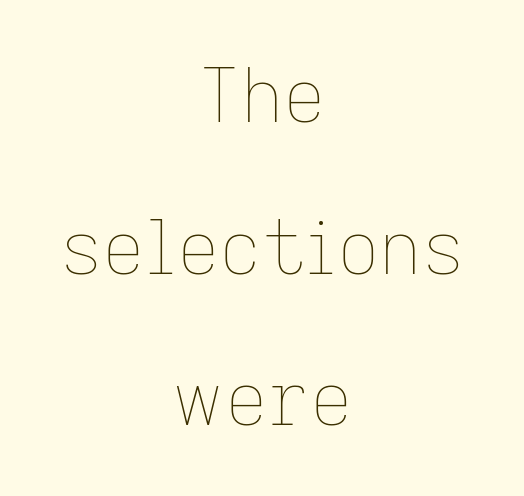
The strokes are not fattened; the text isn't bold. Reading down the column, the eye jumps a long way to each next line. This sample has the flowing, uneven cadence of proportional lettering. Just letters on the line, the space beneath them empty. Compared with a flush-left layout, this one balances lines on the center instead.
